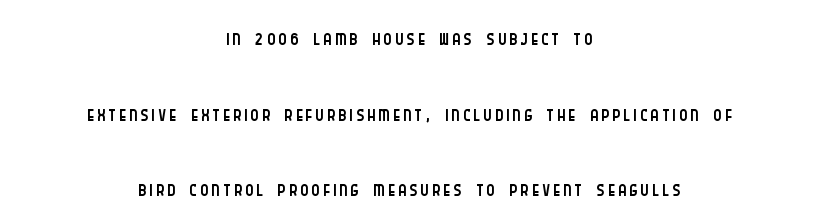
{"serif": "no", "italic": "no", "bold": "no", "weight": "light", "width": "condensed", "stroke_contrast": "low", "x_height": "large", "monospaced": "no", "underline": "no", "align": "center", "line_spacing": "loose", "line_spacing_ratio": 2.44, "glyph_px": 31}
